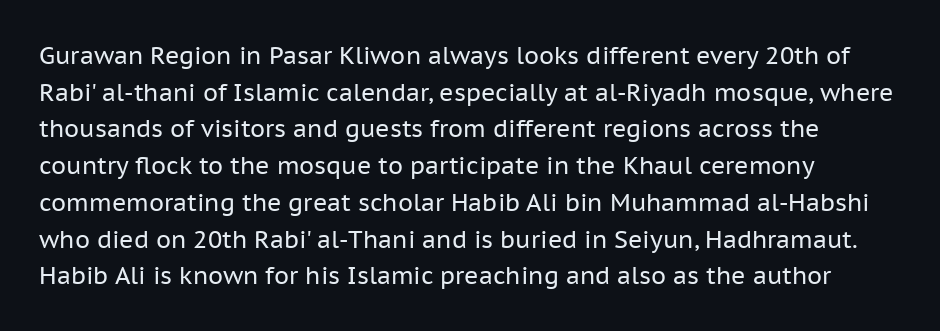
The image shows 24 px text type, upright; set left-aligned, normal line spacing (1.53x), normal letter spacing, not underlined.
